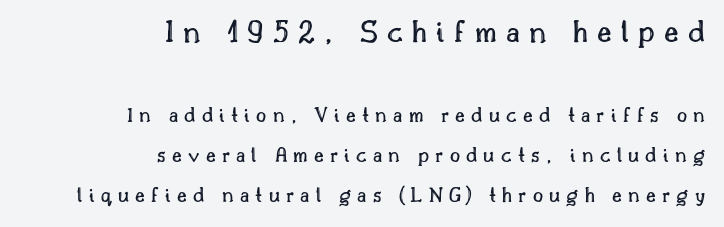
Q: Is the text italic (slanted)? A: No, it is upright.
Q: Is the text underlined? A: No.
Q: How is the paragraph aligned? A: Right-aligned.
Q: Is the spacing between letters normal or unusually wide? A: Unusually wide.
Q: Which block of text is set in a larger size, the first (top) or the second (bottom)? A: The first (top) one.
Q: Width (condensed, normal, or wide)? A: Normal.
Q: x-height? A: Small.
Q: Monospaced? A: No.
